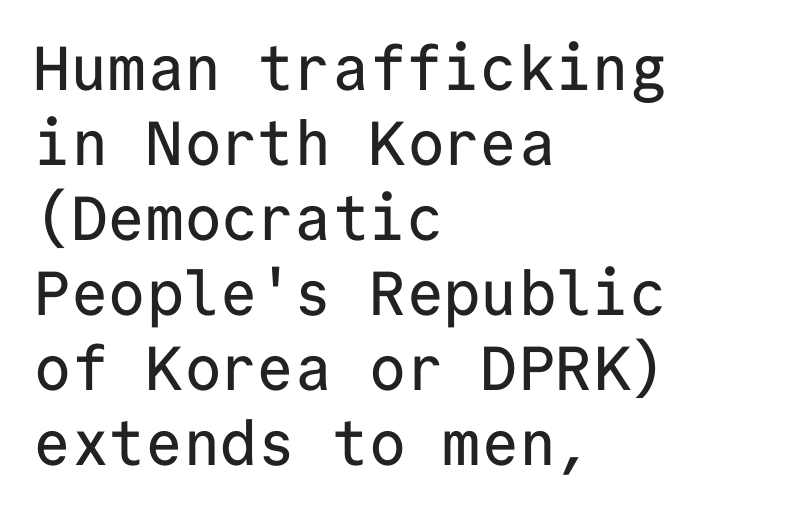
Quick note: underline off. Regarding serifs, this sample does without them. Vertical strokes here are truly vertical. Reading down the block, your eye returns to a fixed left position each line. Spacing between characters is what you'd get straight out of the box.
